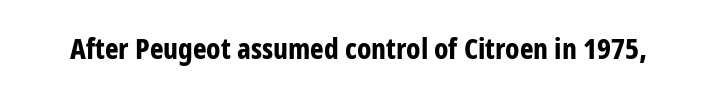
Q: Is the text bold? A: Yes.
Q: Is the text italic (slanted)? A: No, it is upright.
Q: Is the typeface a serif or a sans-serif typeface? A: Sans-serif.
Q: Is the text underlined? A: No.
Q: Is the spacing between letters normal or unusually wide? A: Normal.
Q: Width (condensed, normal, or wide)? A: Condensed.
Q: Stroke contrast? A: Low.
Q: x-height? A: Medium.
Q: Monospaced? A: No.
